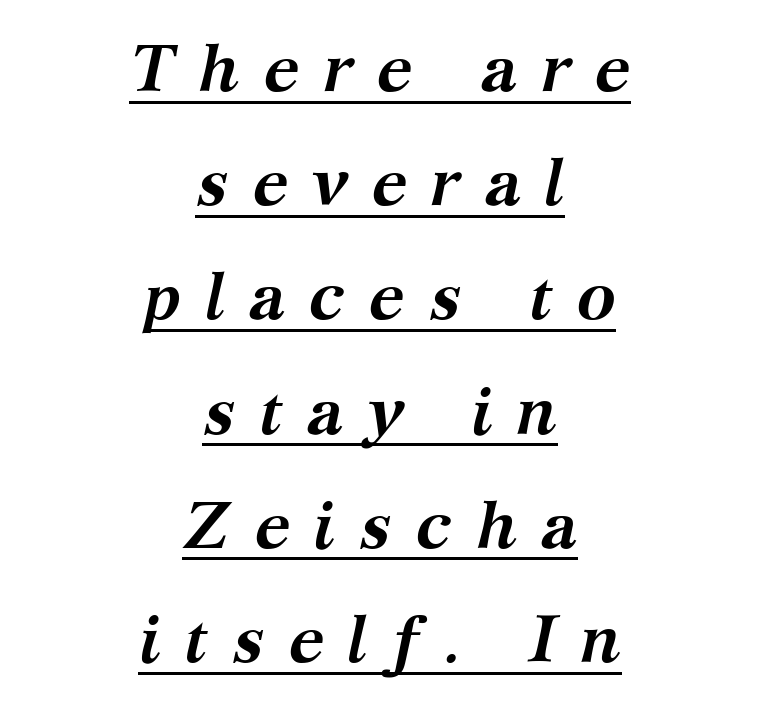
The rendering uses a bold face; every stroke is thick and dark. Glance below the letters and you will spot a drawn line. The paragraph has two soft edges and a firm central axis. The tracking jumps out immediately: characters are airy and widely separated. Posture: slanted. The letters advance in unequal steps, a hallmark of proportional type.
